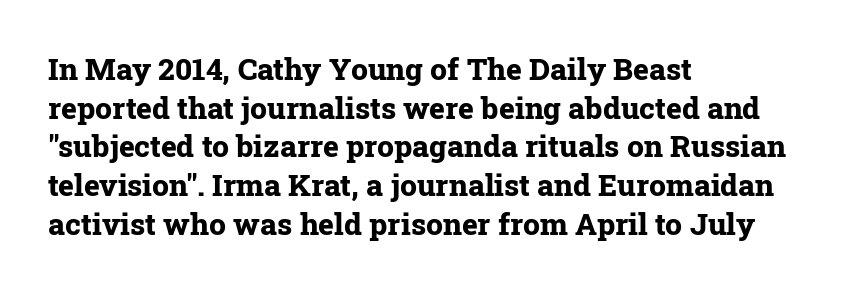
The image shows 30 px bold serif type, upright; set left-aligned, normal line spacing (1.29x), normal letter spacing, not underlined; low stroke contrast and a medium x-height.
